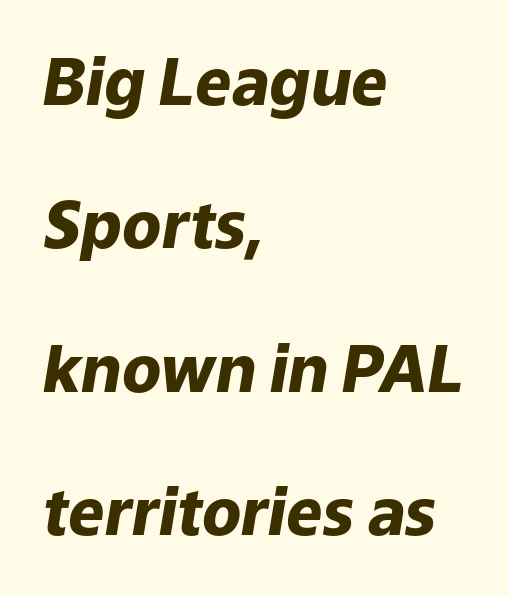
{"italic": "yes", "lean": "right", "slant_degrees": 9, "bold": "yes", "weight": "heavy", "width": "normal", "stroke_contrast": "low", "x_height": "medium", "monospaced": "no", "underline": "no", "align": "left", "line_spacing": "loose", "line_spacing_ratio": 2.24, "letter_spacing": "normal", "letter_spacing_em": 0.0, "glyph_px": 64}
